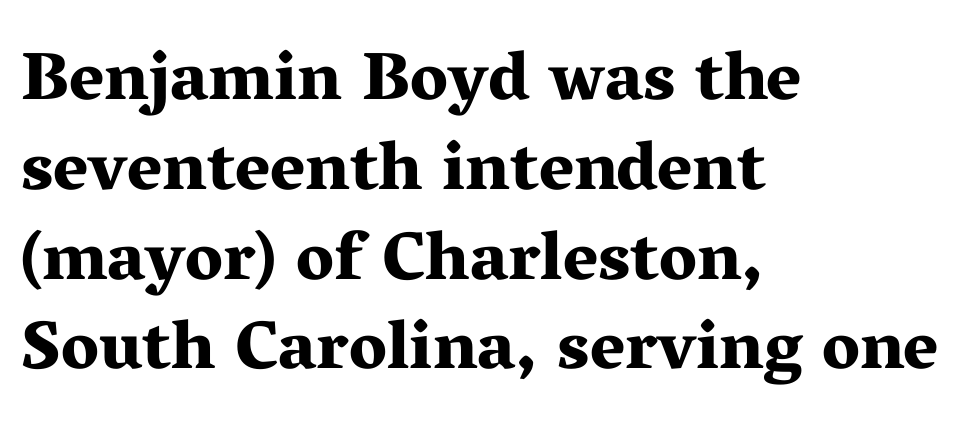
{"serif": "yes", "italic": "no", "bold": "yes", "weight": "bold", "width": "wide", "stroke_contrast": "medium", "x_height": "medium", "monospaced": "no", "underline": "no", "align": "left", "line_spacing": "normal", "line_spacing_ratio": 1.32, "letter_spacing": "normal", "letter_spacing_em": 0.0, "glyph_px": 68}
